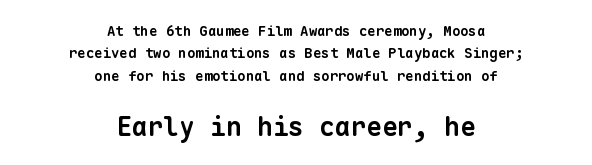
Q: Is the text bold? A: Yes.
Q: Is the text underlined? A: No.
Q: How is the paragraph aligned? A: Centered.
Q: Is the spacing between letters normal or unusually wide? A: Normal.
Q: Is the spacing between lines tight, normal or loose? A: Normal.
Q: Which block of text is set in a larger size, the first (top) or the second (bottom)? A: The second (bottom) one.
